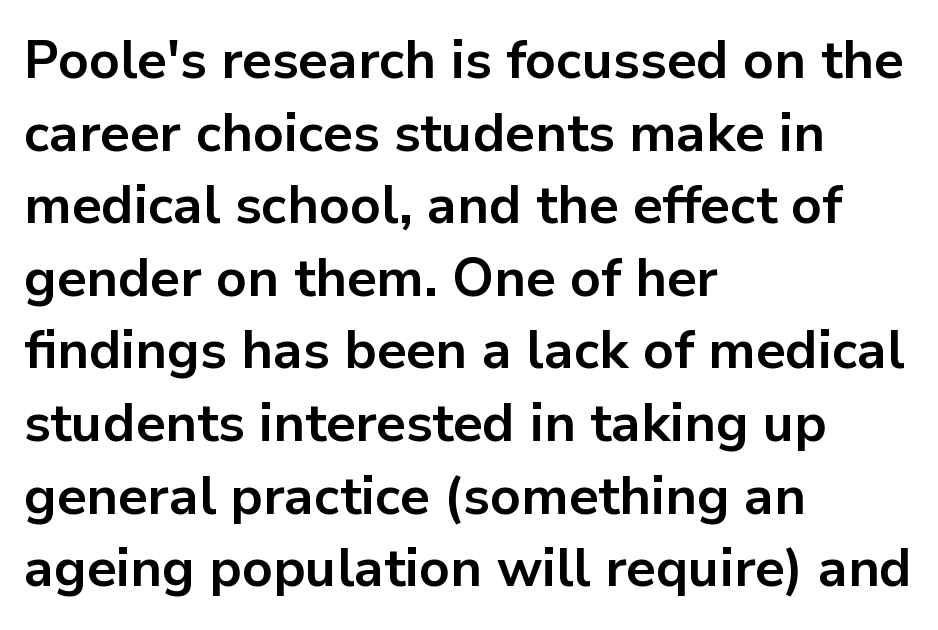
{"serif": "no", "italic": "no", "bold": "yes", "weight": "bold", "width": "normal", "stroke_contrast": "low", "x_height": "medium", "monospaced": "no", "underline": "no", "align": "left", "line_spacing": "normal", "line_spacing_ratio": 1.37, "letter_spacing": "normal", "letter_spacing_em": 0.0, "glyph_px": 53}
